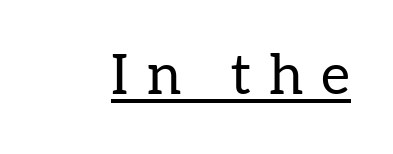
Q: Is the text bold? A: No.
Q: Is the text italic (slanted)? A: No, it is upright.
Q: Is the typeface a serif or a sans-serif typeface? A: Serif.
Q: Is the text underlined? A: Yes.
Q: Is the spacing between letters normal or unusually wide? A: Unusually wide.
Q: Width (condensed, normal, or wide)? A: Normal.
Q: Stroke contrast? A: Low.
Q: x-height? A: Medium.
Q: Monospaced? A: No.
